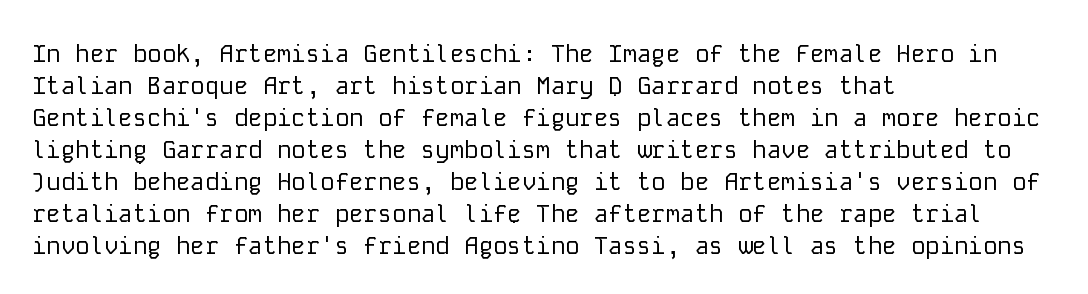
Q: Is the text bold? A: No.
Q: Is the text italic (slanted)? A: No, it is upright.
Q: Is the text underlined? A: No.
Q: How is the paragraph aligned? A: Left-aligned.
Q: Is the spacing between letters normal or unusually wide? A: Normal.
Q: Is the spacing between lines tight, normal or loose? A: Normal.
